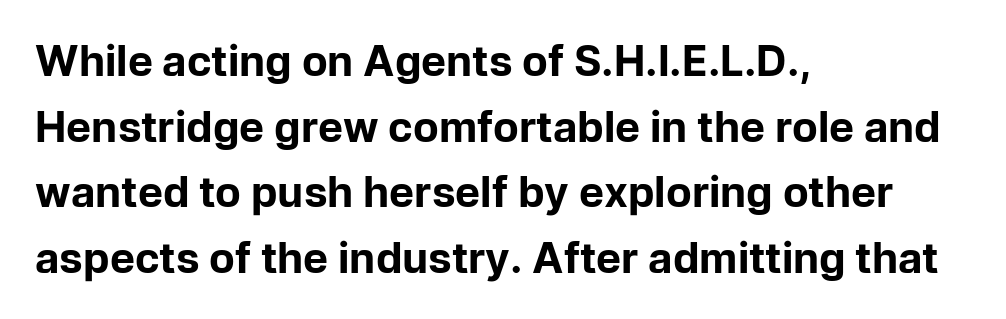
Nobody touched the tracking dial on this one. Which margin do the lines hug? The left one — the right edge is uneven. Examine the stroke ends and you'll find no serifs. These lines are rendered in a variable-pitch font.
